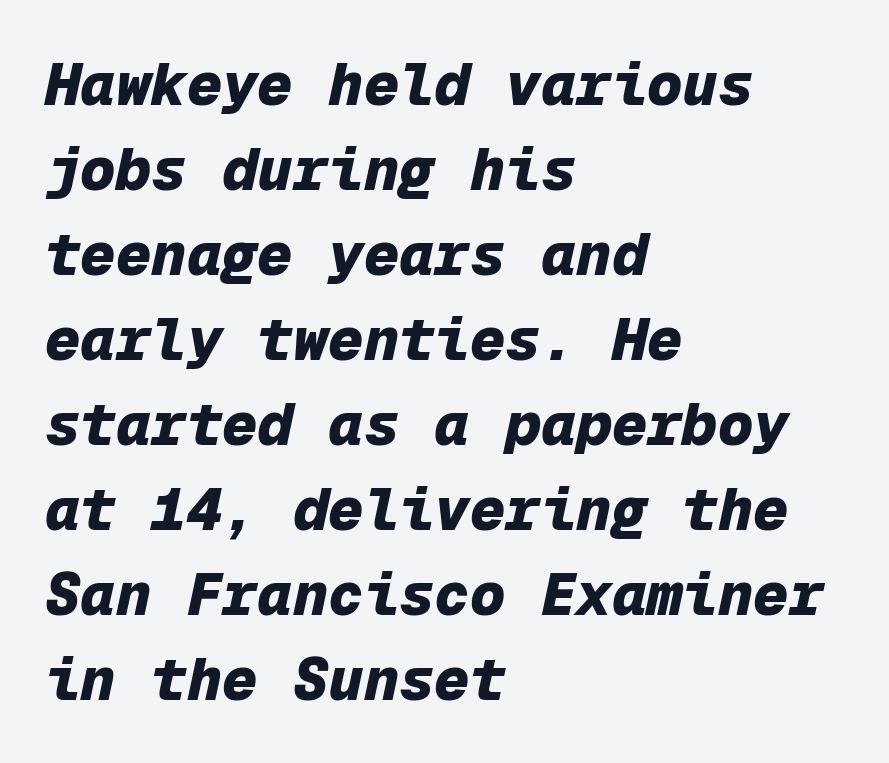
The image shows 59 px heavy type, italic (leaning right), monospaced; set left-aligned, normal line spacing (1.44x), normal letter spacing, not underlined; low stroke contrast and a medium x-height.
